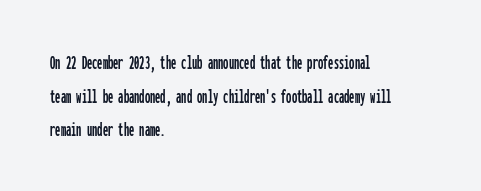
Q: Is the text italic (slanted)? A: No, it is upright.
Q: Is the text underlined? A: No.
Q: How is the paragraph aligned? A: Left-aligned.
Q: Is the spacing between letters normal or unusually wide? A: Normal.
Q: Is the spacing between lines tight, normal or loose? A: Normal.
